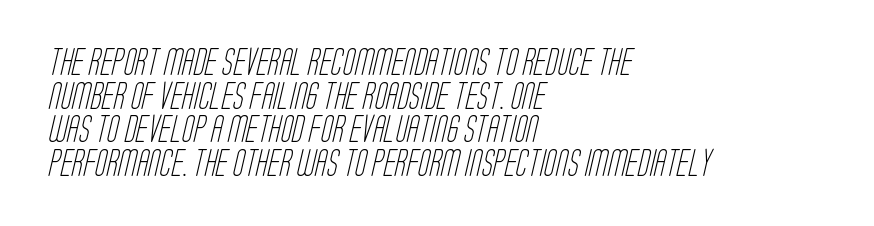
{"bold": "no", "underline": "no", "align": "left", "line_spacing": "normal", "line_spacing_ratio": 1.25, "letter_spacing": "normal", "letter_spacing_em": 0.0, "glyph_px": 27}
